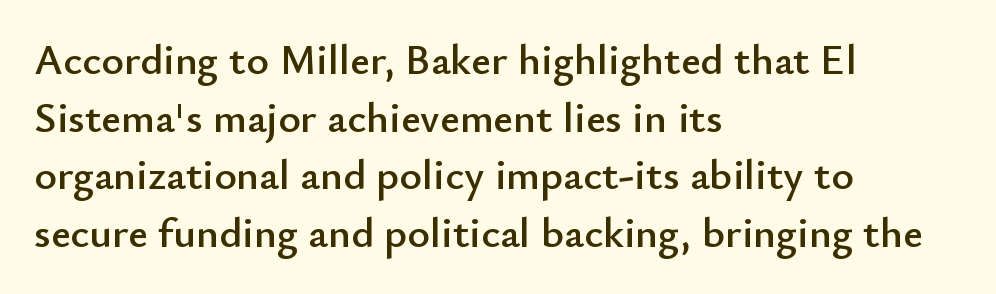
Q: Is the text italic (slanted)? A: No, it is upright.
Q: Is the typeface a serif or a sans-serif typeface? A: Sans-serif.
Q: Is the text underlined? A: No.
Q: How is the paragraph aligned? A: Left-aligned.
Q: Is the spacing between letters normal or unusually wide? A: Normal.
Q: Is the spacing between lines tight, normal or loose? A: Normal.
Q: Width (condensed, normal, or wide)? A: Normal.
Q: Stroke contrast? A: Low.
Q: x-height? A: Small.
Q: Monospaced? A: No.
